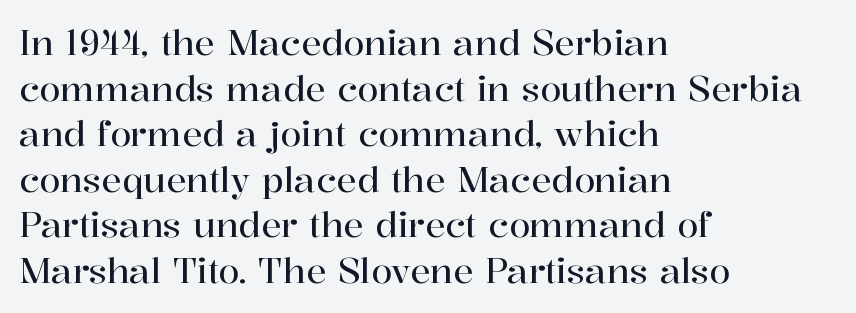
{"serif": "yes", "italic": "no", "width": "normal", "stroke_contrast": "high", "x_height": "medium", "monospaced": "no", "underline": "no", "align": "left", "line_spacing": "normal", "line_spacing_ratio": 1.34, "letter_spacing": "normal", "letter_spacing_em": 0.0, "glyph_px": 34}
